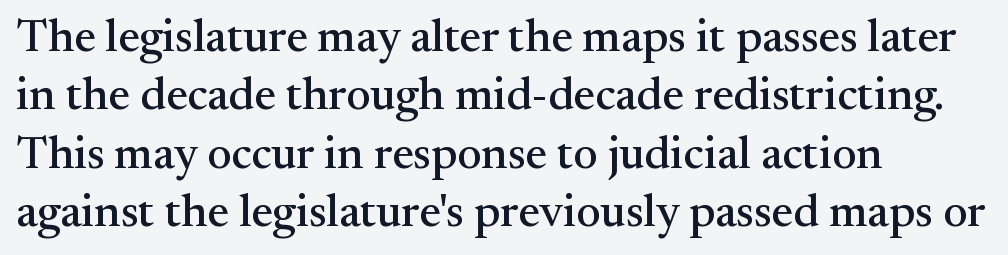
The image shows 47 px serif type, upright; set left-aligned, line spacing 1.24x, normal letter spacing, not underlined; medium stroke contrast and a small x-height.
